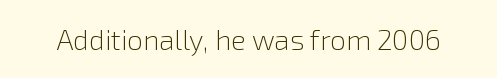
Q: Is the text bold? A: No.
Q: Is the text italic (slanted)? A: No, it is upright.
Q: Is the typeface a serif or a sans-serif typeface? A: Sans-serif.
Q: Is the text underlined? A: No.
Q: Is the spacing between letters normal or unusually wide? A: Normal.
Q: Width (condensed, normal, or wide)? A: Normal.
Q: Stroke contrast? A: Low.
Q: x-height? A: Medium.
Q: Monospaced? A: No.
